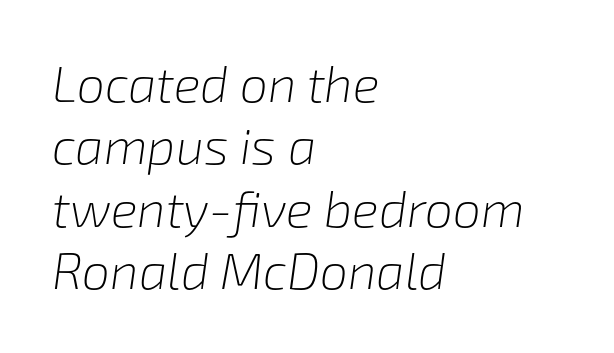
The image shows 50 px light type, italic (leaning right); set left-aligned, normal line spacing (1.25x), normal letter spacing, not underlined; low stroke contrast and a medium x-height.
